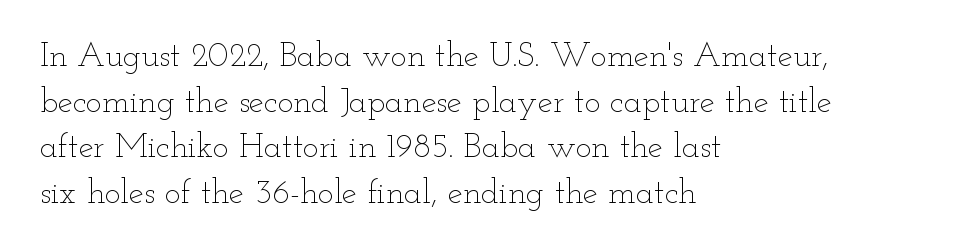
Think of a printed novel: that variable character pitch is what you see here. Descenders are the only things crossing below the line. No italicization has been applied; the sample stays upright. The vertical gap from one line to the next is medium.
